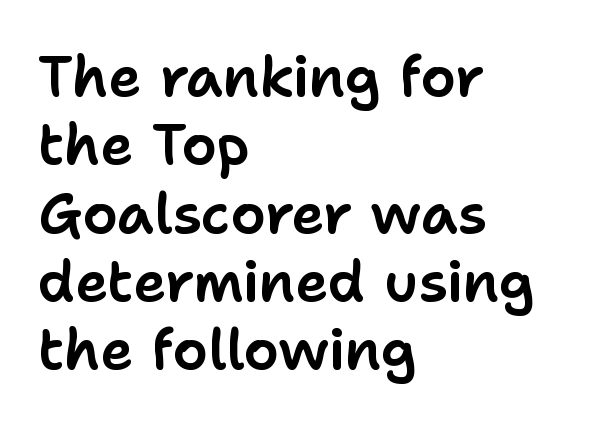
{"serif": "no", "italic": "no", "width": "normal", "stroke_contrast": "low", "x_height": "medium", "monospaced": "no", "underline": "no", "align": "left", "line_spacing_ratio": 1.22, "letter_spacing": "normal", "letter_spacing_em": 0.0, "glyph_px": 56}
